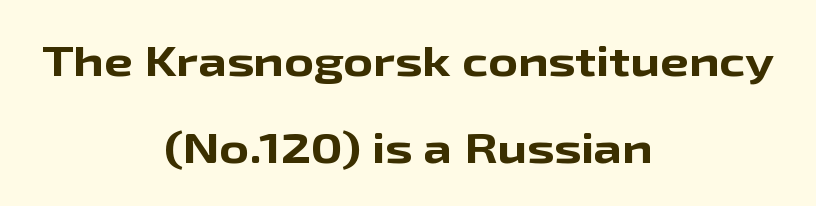
Q: Is the text bold? A: Yes.
Q: Is the text italic (slanted)? A: No, it is upright.
Q: Is the typeface a serif or a sans-serif typeface? A: Sans-serif.
Q: Is the text underlined? A: No.
Q: How is the paragraph aligned? A: Centered.
Q: Is the spacing between letters normal or unusually wide? A: Normal.
Q: Is the spacing between lines tight, normal or loose? A: Loose.
Q: Width (condensed, normal, or wide)? A: Wide.
Q: Stroke contrast? A: Low.
Q: x-height? A: Medium.
Q: Monospaced? A: No.
